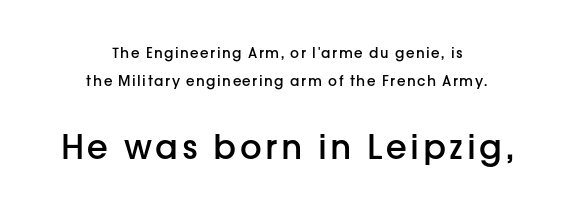
The image shows 34 px semibold sans-serif type, upright; set centered, loose line spacing (2.03x), not underlined; the second (bottom) block is 2.43x larger; low stroke contrast and a medium x-height.
